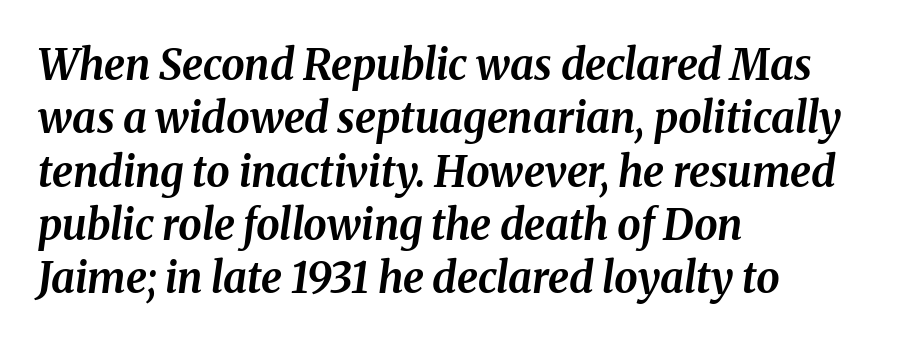
The image shows 42 px bold type, italic (leaning right); set left-aligned, normal line spacing (1.27x), normal letter spacing, not underlined; medium stroke contrast and a medium x-height.
